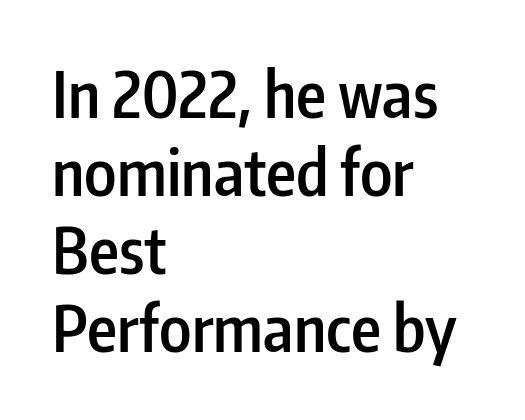
The passage shown is typed in a proportional face where columns would drift. Glance below the letters and you will spot only blank space. The setting favours the left margin, as ordinary paragraphs usually do. Letterform terminals end flat and unadorned throughout the passage. A bit beefed up — I'd call it semibold rather than bold. The specimen reads as upright at a glance.
